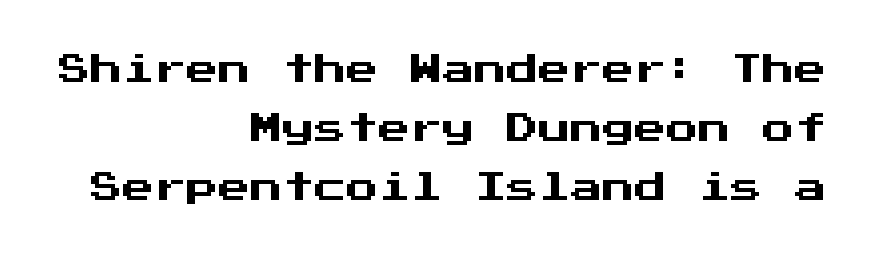
Q: Is the text italic (slanted)? A: No, it is upright.
Q: Is the typeface a serif or a sans-serif typeface? A: Sans-serif.
Q: Is the text underlined? A: No.
Q: How is the paragraph aligned? A: Right-aligned.
Q: Is the spacing between letters normal or unusually wide? A: Normal.
Q: Width (condensed, normal, or wide)? A: Normal.
Q: Stroke contrast? A: Medium.
Q: x-height? A: Medium.
Q: Monospaced? A: Yes.
